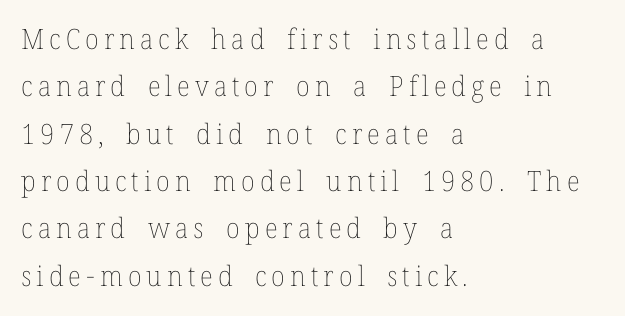
{"italic": "no", "bold": "no", "weight": "thin", "width": "normal", "stroke_contrast": "low", "x_height": "medium", "monospaced": "no", "underline": "no", "align": "left", "line_spacing": "normal", "line_spacing_ratio": 1.69, "glyph_px": 28}
